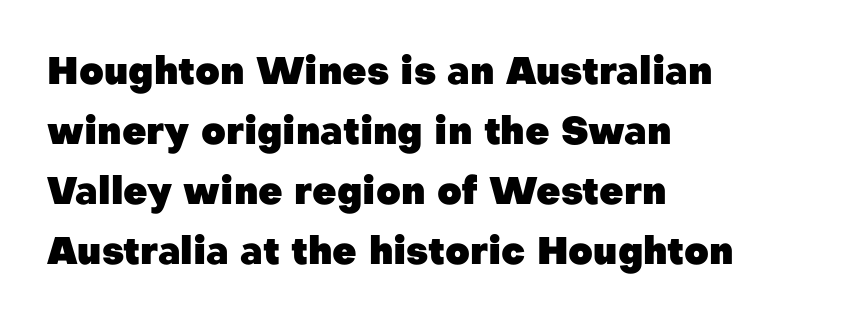
{"serif": "no", "italic": "no", "bold": "yes", "weight": "heavy", "width": "normal", "stroke_contrast": "low", "x_height": "medium", "monospaced": "no", "underline": "no", "align": "left", "line_spacing": "normal", "line_spacing_ratio": 1.58, "letter_spacing": "normal", "letter_spacing_em": 0.0, "glyph_px": 38}
